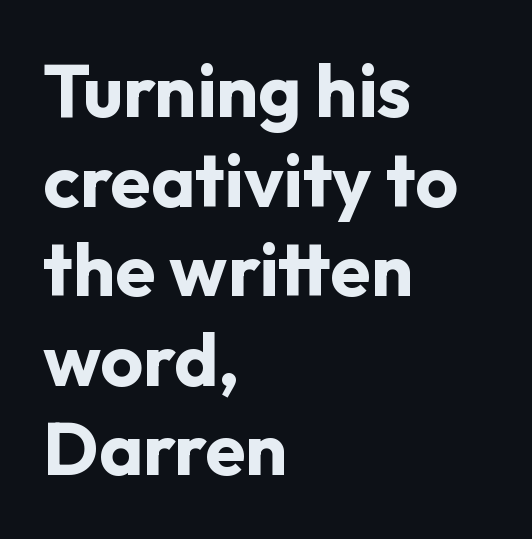
Posture: upright roman. Nobody touched the tracking dial on this one. Spacing verdict: proportional, widths tailored to each character. The sample has been set heavy, in full bold. Where is the straight margin? On the left.
